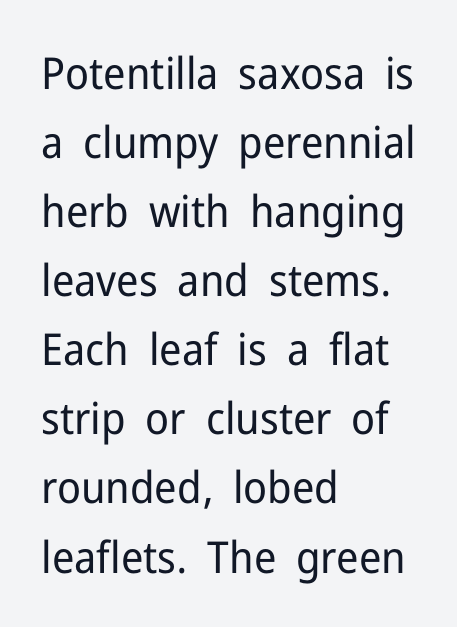
{"serif": "no", "italic": "no", "bold": "no", "weight": "regular", "width": "normal", "stroke_contrast": "low", "x_height": "medium", "monospaced": "no", "underline": "no", "align": "left", "line_spacing": "normal", "line_spacing_ratio": 1.57, "letter_spacing": "normal", "letter_spacing_em": 0.0, "glyph_px": 44}
